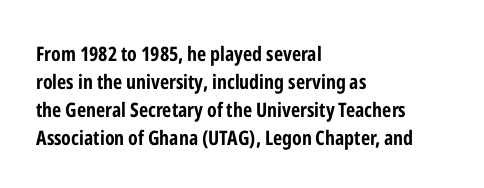
Its strokes are broad and dark, the hallmark of bold type. Plain, unruled lines of type. The paragraph shown leans on its left margin. Reading down the column, the eye jumps a familiar distance to each next line. Vertical strokes here are truly vertical.
